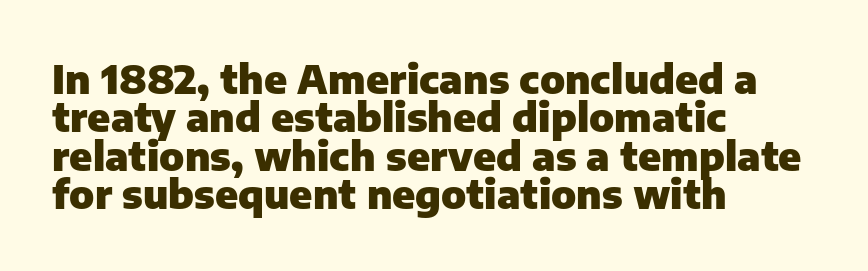
A bare baseline throughout the passage. On the weight axis this lands at bold, roughly 700. Here the glyphs are tracked normally, forming tight word shapes. Which margin do the lines hug? The left one — the right edge is uneven. Note the varied advance widths — an 'i' is clearly narrower than an 'm'.
